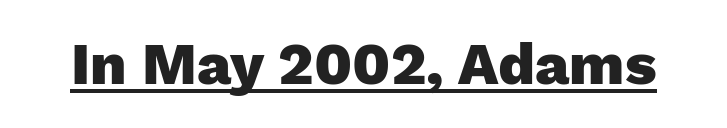
The image shows 59 px heavy sans-serif type, upright; set normal letter spacing, underlined; low stroke contrast and a medium x-height.
